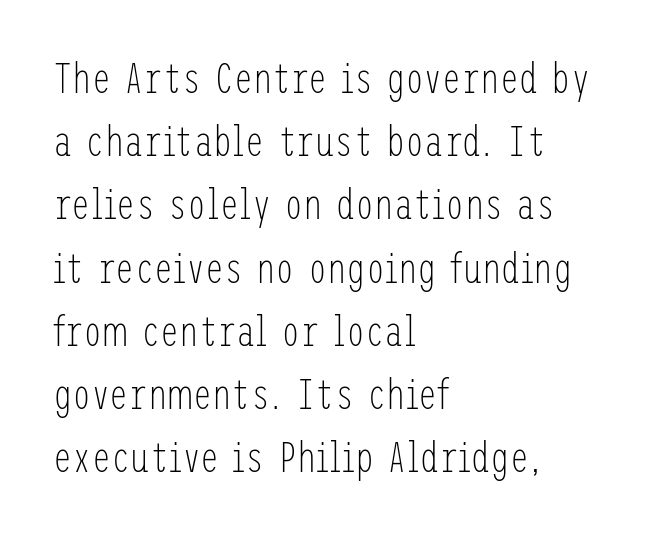
The image shows 43 px light, condensed sans-serif type, upright; set left-aligned, normal line spacing (1.47x), normal letter spacing, not underlined; low stroke contrast and a medium x-height.
